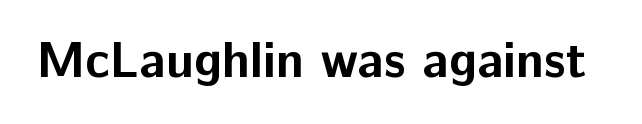
{"serif": "no", "italic": "no", "bold": "yes", "weight": "bold", "width": "normal", "stroke_contrast": "low", "x_height": "medium", "monospaced": "no", "underline": "no", "letter_spacing": "normal", "letter_spacing_em": 0.0, "glyph_px": 51}
